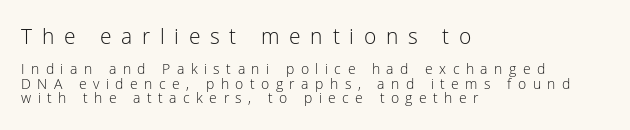
In terms of posture, this sample is upright. On a weight scale, this lands at 450 or below. A typesetter would call this heavily tracked-out type. Reading top to bottom, the characters get smaller at the block break. Descenders are the only things crossing below the line.
